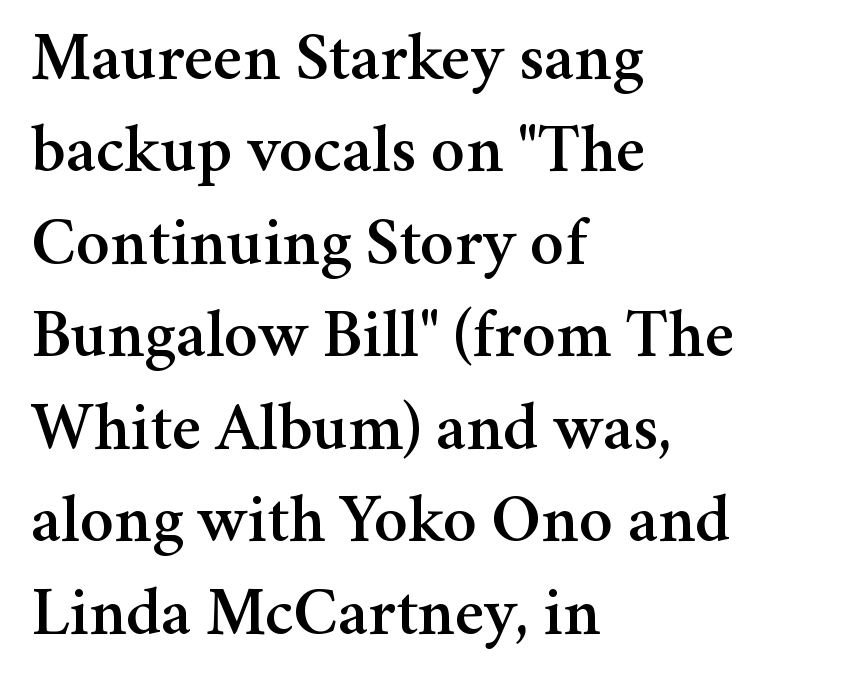
The gaps between neighbouring characters are ordinary and unremarkable. Looks like regular typesetting: each glyph gets only the width it needs. This rendering features lettering with no underline. Does the type have serifs? Yes, each stem ends in a small foot.
